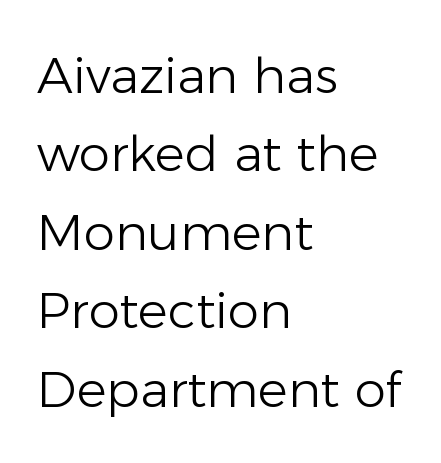
{"serif": "no", "italic": "no", "bold": "no", "weight": "light", "width": "normal", "stroke_contrast": "low", "x_height": "medium", "monospaced": "no", "underline": "no", "align": "left", "line_spacing": "normal", "line_spacing_ratio": 1.57, "letter_spacing": "normal", "letter_spacing_em": 0.0, "glyph_px": 50}
